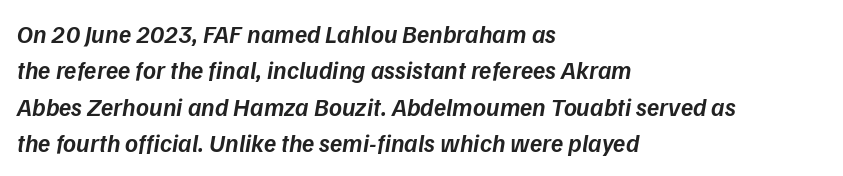
This sample uses plain, unmodified letter spacing. Letters rest on an invisible, unmarked baseline. Notice how descenders clear the ascenders below comfortably — that's standard leading. Horizontally, the lines are justified to the leading edge only. Emphasis-style slanted type is in use.
